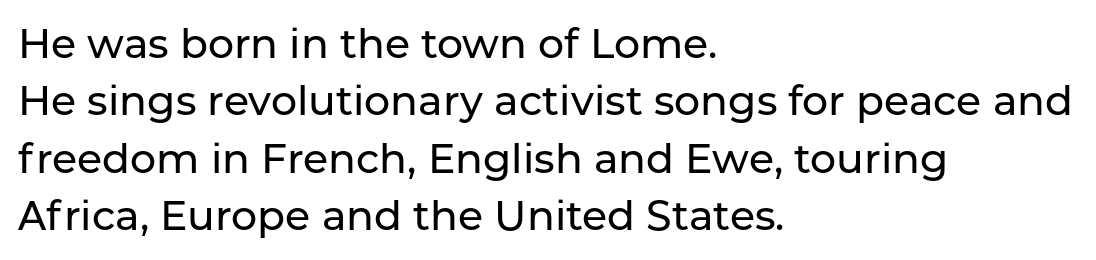
Q: Is the text italic (slanted)? A: No, it is upright.
Q: Is the typeface a serif or a sans-serif typeface? A: Sans-serif.
Q: Is the text underlined? A: No.
Q: How is the paragraph aligned? A: Left-aligned.
Q: Is the spacing between letters normal or unusually wide? A: Normal.
Q: Is the spacing between lines tight, normal or loose? A: Normal.
Q: Width (condensed, normal, or wide)? A: Normal.
Q: Stroke contrast? A: Low.
Q: x-height? A: Medium.
Q: Monospaced? A: No.
